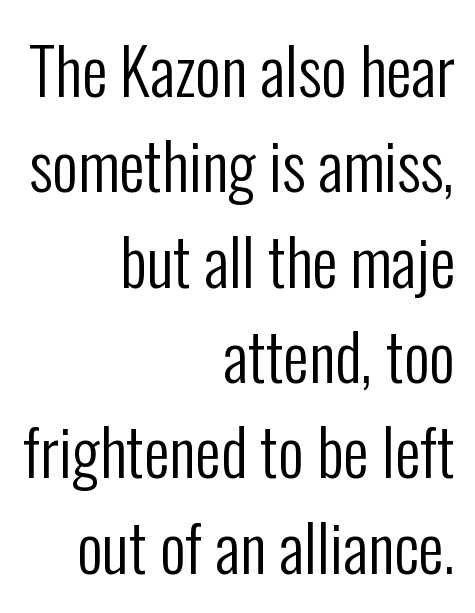
Characters follow at the spacing the type designer built in. This sample has the flowing, uneven cadence of proportional lettering. Caption: multi-line text, flush right, ragged left. You can tell from the bare stems that sans-serif type was used. No italicization has been applied; the sample stays upright.
